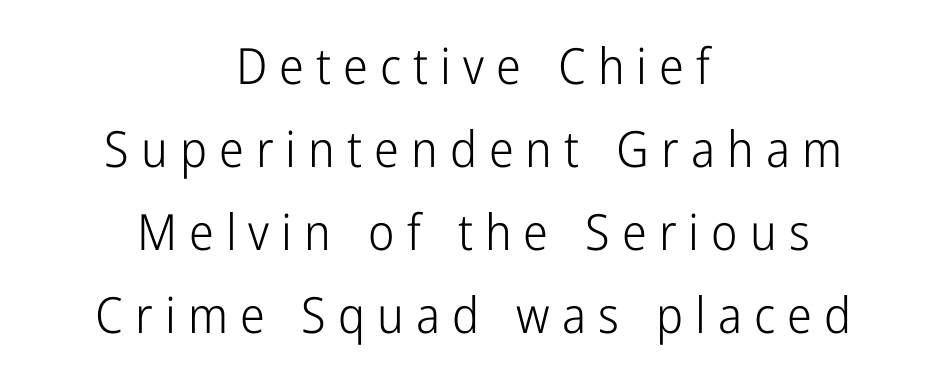
Q: Is the text bold? A: No.
Q: Is the text italic (slanted)? A: No, it is upright.
Q: Is the typeface a serif or a sans-serif typeface? A: Sans-serif.
Q: Is the text underlined? A: No.
Q: How is the paragraph aligned? A: Centered.
Q: Is the spacing between letters normal or unusually wide? A: Unusually wide.
Q: Is the spacing between lines tight, normal or loose? A: Normal.
Q: Width (condensed, normal, or wide)? A: Condensed.
Q: Stroke contrast? A: Low.
Q: x-height? A: Medium.
Q: Monospaced? A: No.
